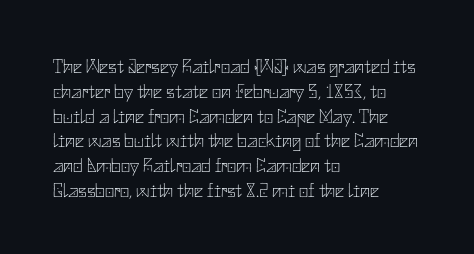
{"italic": "no", "bold": "no", "underline": "no", "align": "left", "line_spacing_ratio": 1.24, "letter_spacing": "normal", "letter_spacing_em": 0.0, "glyph_px": 20}
